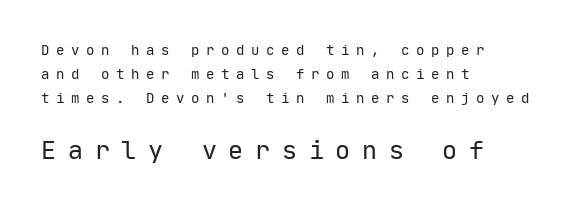
Q: Is the text bold? A: No.
Q: Is the text italic (slanted)? A: No, it is upright.
Q: Is the text underlined? A: No.
Q: How is the paragraph aligned? A: Left-aligned.
Q: Is the spacing between letters normal or unusually wide? A: Unusually wide.
Q: Which block of text is set in a larger size, the first (top) or the second (bottom)? A: The second (bottom) one.
